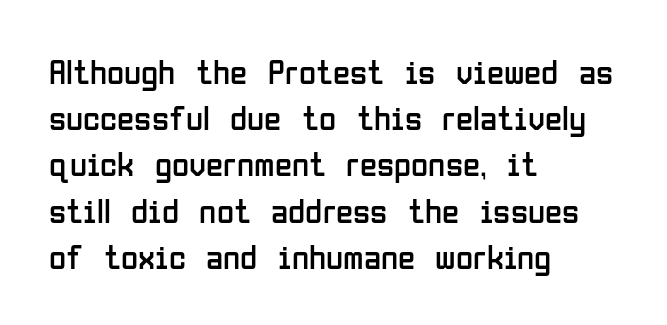
Descenders are the only things crossing below the line. Short and long lines alike share a common starting point at left. Between one letter and the next there's only the usual sliver of space. Notice how descenders clear the ascenders below comfortably — that's standard leading. Style check: upright.
